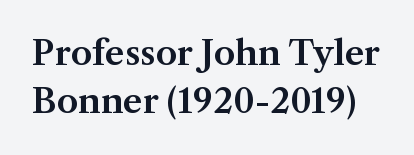
{"serif": "yes", "italic": "no", "width": "normal", "stroke_contrast": "medium", "x_height": "medium", "monospaced": "no", "underline": "no", "line_spacing": "normal", "line_spacing_ratio": 1.42, "letter_spacing": "normal", "letter_spacing_em": 0.0, "glyph_px": 34}
